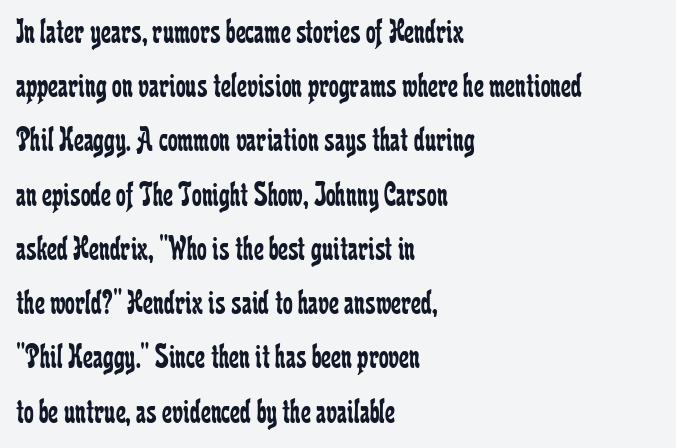
The image shows 35 px regular-weight, condensed serif type, upright; set left-aligned, normal line spacing (1.55x), normal letter spacing, not underlined; low stroke contrast and a medium x-height.
